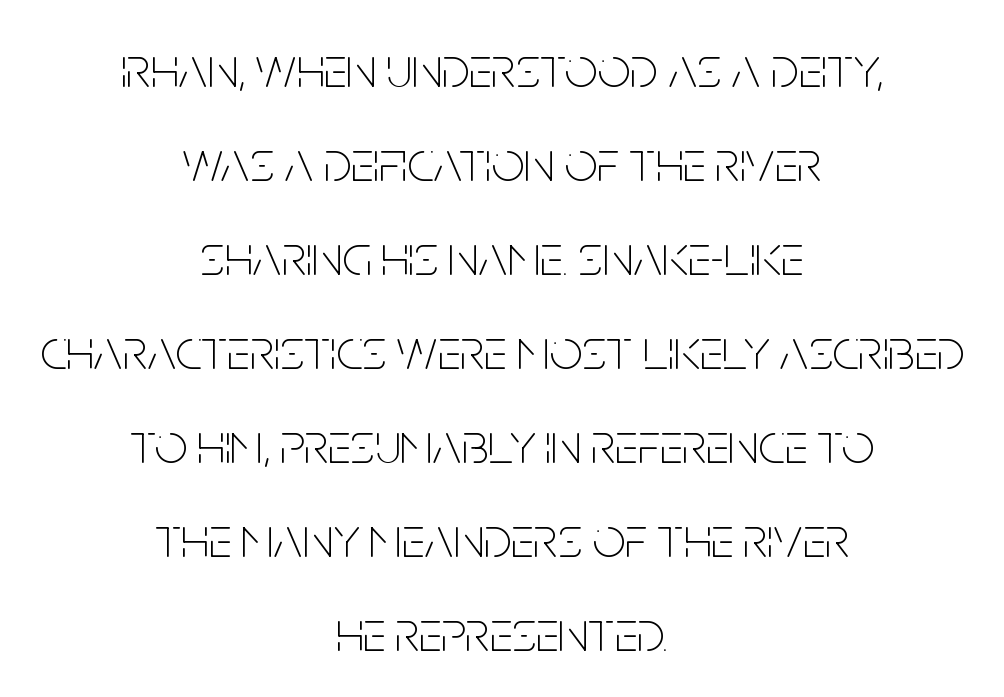
The image shows 58 px thin, condensed sans-serif type, upright; set centered, normal line spacing (1.62x), normal letter spacing, not underlined; low stroke contrast and a large x-height.
